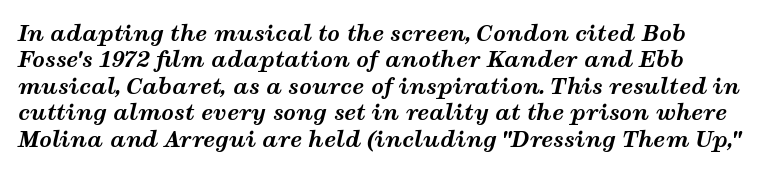
The image shows 22 px bold type, italic (leaning right); set left-aligned, line spacing 1.2x, normal letter spacing, not underlined.
